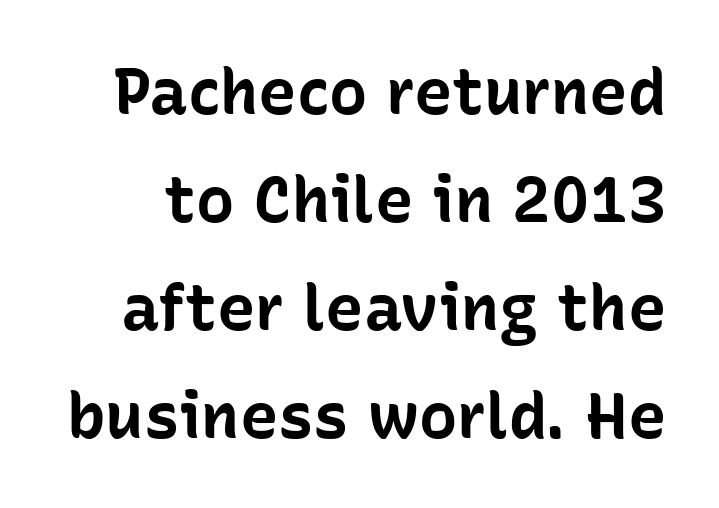
The image shows 64 px bold sans-serif type, upright; set normal line spacing (1.69x), normal letter spacing, not underlined; low stroke contrast and a medium x-height.
